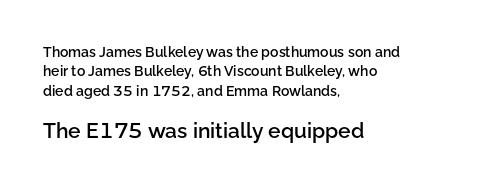
The image shows 21 px text type, upright; set left-aligned, normal line spacing (1.39x), normal letter spacing, not underlined; the second (bottom) block is 1.5x larger.
